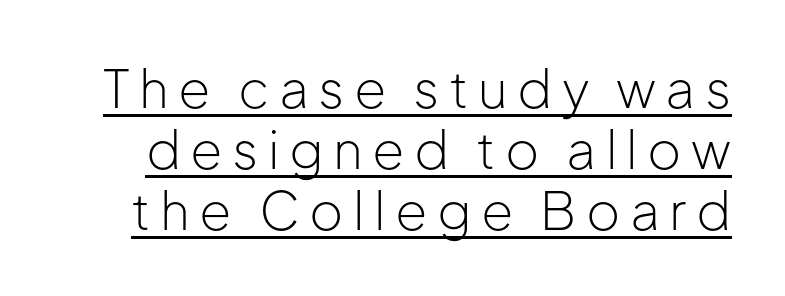
The image shows 52 px light sans-serif type, upright; set line spacing 1.17x, underlined; low stroke contrast and a medium x-height.
